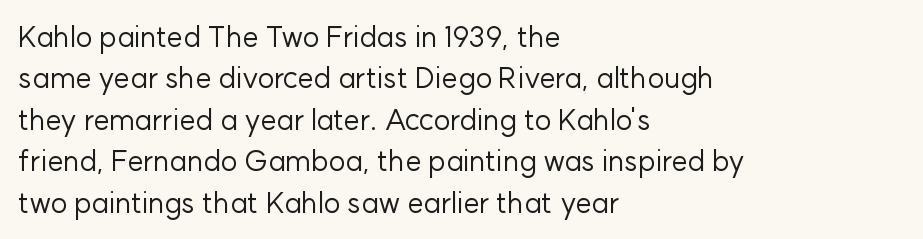
{"serif": "no", "italic": "no", "bold": "no", "weight": "regular", "width": "normal", "stroke_contrast": "low", "x_height": "medium", "monospaced": "no", "underline": "no", "align": "left", "line_spacing": "normal", "line_spacing_ratio": 1.43, "letter_spacing": "normal", "letter_spacing_em": 0.0, "glyph_px": 29}
